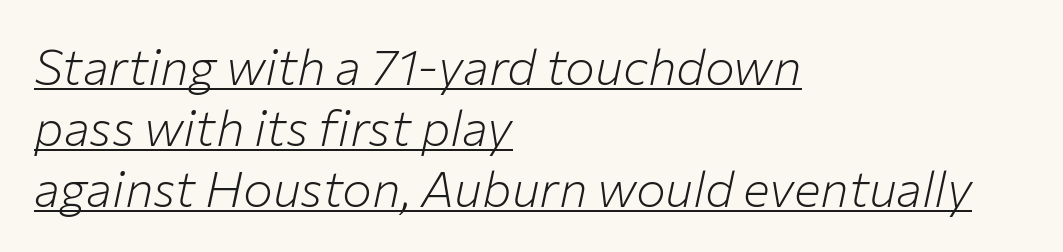
The image shows 50 px light type, italic (leaning right); set left-aligned, line spacing 1.22x, normal letter spacing, underlined; low stroke contrast and a medium x-height.
